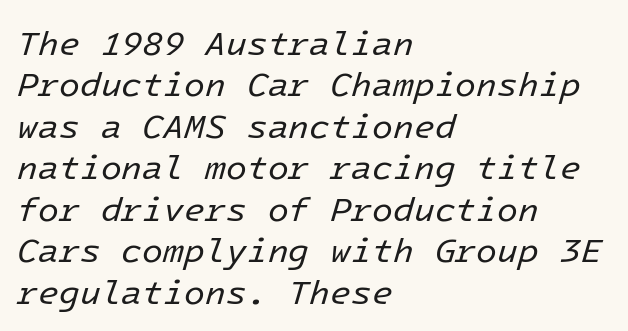
Q: Is the text bold? A: No.
Q: Is the text italic (slanted)? A: Yes, it leans right by about 16 degrees.
Q: Is the text underlined? A: No.
Q: How is the paragraph aligned? A: Left-aligned.
Q: Is the spacing between letters normal or unusually wide? A: Normal.
Q: Width (condensed, normal, or wide)? A: Normal.
Q: Stroke contrast? A: Low.
Q: x-height? A: Medium.
